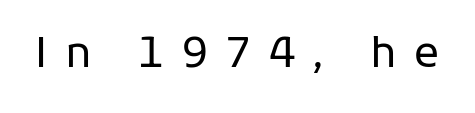
The image shows 42 px regular-weight sans-serif type, upright; set unusually wide letter spacing (+0.42 em), not underlined; low stroke contrast and a medium x-height.
